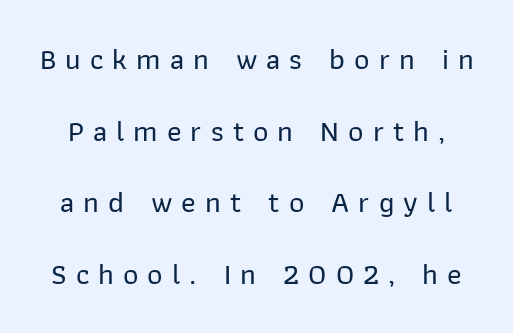
Q: Is the text italic (slanted)? A: No, it is upright.
Q: Is the typeface a serif or a sans-serif typeface? A: Sans-serif.
Q: Is the text underlined? A: No.
Q: Is the spacing between letters normal or unusually wide? A: Unusually wide.
Q: Is the spacing between lines tight, normal or loose? A: Loose.
Q: Width (condensed, normal, or wide)? A: Normal.
Q: Stroke contrast? A: Low.
Q: x-height? A: Medium.
Q: Monospaced? A: No.
